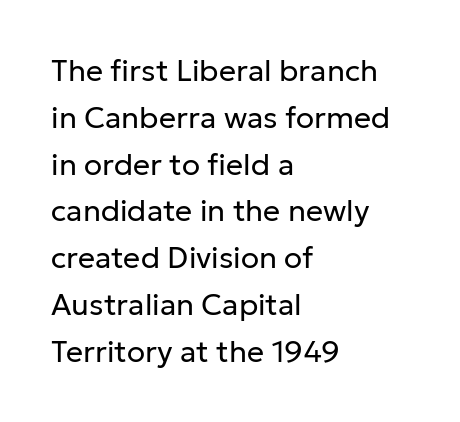
Q: Is the text bold? A: No.
Q: Is the text italic (slanted)? A: No, it is upright.
Q: Is the typeface a serif or a sans-serif typeface? A: Sans-serif.
Q: Is the text underlined? A: No.
Q: How is the paragraph aligned? A: Left-aligned.
Q: Is the spacing between letters normal or unusually wide? A: Normal.
Q: Is the spacing between lines tight, normal or loose? A: Normal.
Q: Width (condensed, normal, or wide)? A: Normal.
Q: Stroke contrast? A: Low.
Q: x-height? A: Medium.
Q: Monospaced? A: No.
